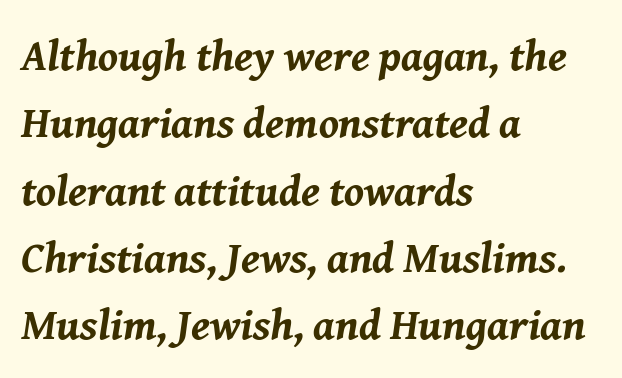
Q: Is the text bold? A: Yes.
Q: Is the text italic (slanted)? A: Yes, it leans right by about 8 degrees.
Q: Is the text underlined? A: No.
Q: How is the paragraph aligned? A: Left-aligned.
Q: Is the spacing between letters normal or unusually wide? A: Normal.
Q: Is the spacing between lines tight, normal or loose? A: Normal.
Q: Width (condensed, normal, or wide)? A: Normal.
Q: Stroke contrast? A: Medium.
Q: x-height? A: Medium.
Q: Monospaced? A: No.
